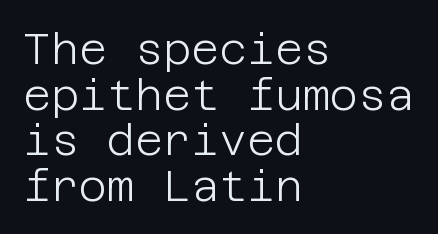
{"serif": "no", "italic": "no", "bold": "no", "weight": "light", "width": "normal", "stroke_contrast": "low", "x_height": "large", "underline": "no", "align": "left", "line_spacing": "tight", "line_spacing_ratio": 1.06, "letter_spacing": "normal", "letter_spacing_em": 0.0, "glyph_px": 43}
